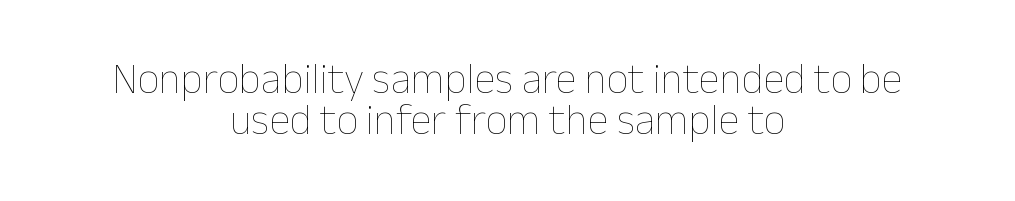
The letters advance in unequal steps, a hallmark of proportional type. Honestly, the rows look squashed on top of each other. Clear beneath every line of the passage. Short and long lines alike share a common midpoint. What stands out about the letter spacing? Nothing — it is the standard amount. The letters stand straight up with perfectly vertical stems.
